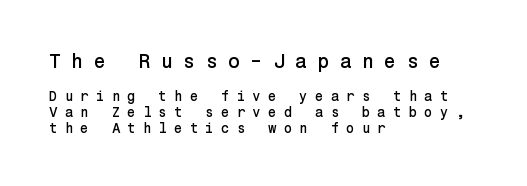
{"italic": "no", "underline": "no", "align": "left", "line_spacing": "tight", "line_spacing_ratio": 1.12, "letter_spacing": "wide", "letter_spacing_em": 0.5, "larger_block": "first", "size_ratio": 1.43, "glyph_px": 20}
